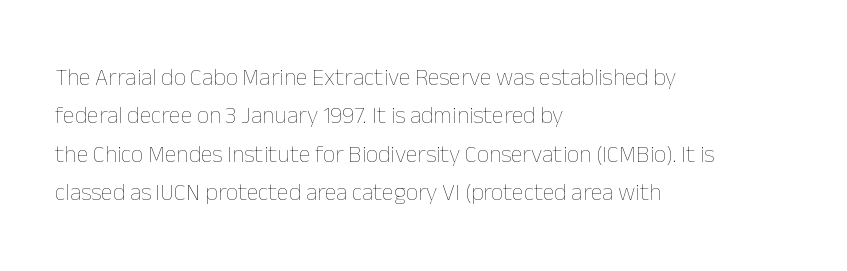
{"italic": "no", "bold": "no", "underline": "no", "align": "left", "line_spacing": "normal", "line_spacing_ratio": 1.6, "letter_spacing": "normal", "letter_spacing_em": 0.0, "glyph_px": 24}
